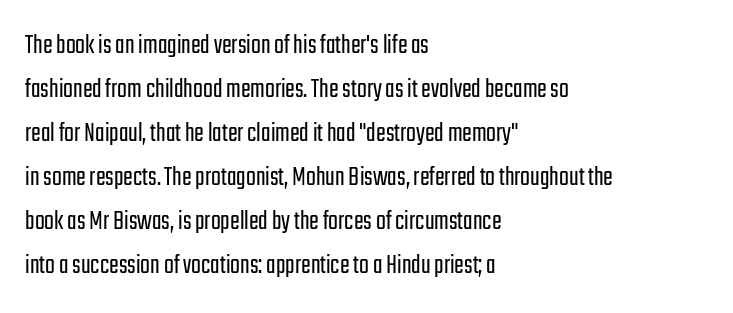
The paragraph shown leans on its left margin. The text was rendered using a sans face with plain stroke endings. Is the stroke heavy? The answer is a plain regular-or-lighter. Here the glyphs are tracked normally, forming tight word shapes. The strip under each line holds only bare page.
